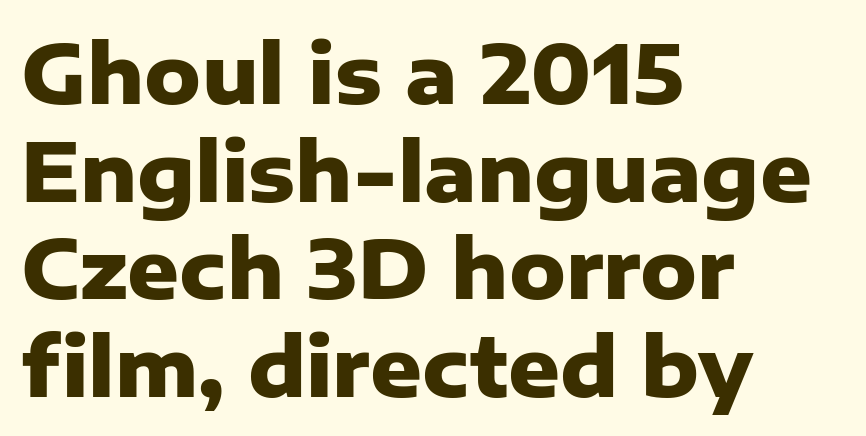
{"serif": "no", "italic": "no", "bold": "yes", "weight": "heavy", "width": "normal", "stroke_contrast": "low", "x_height": "medium", "monospaced": "no", "underline": "no", "align": "left", "line_spacing_ratio": 1.22, "letter_spacing": "normal", "letter_spacing_em": 0.0, "glyph_px": 80}
